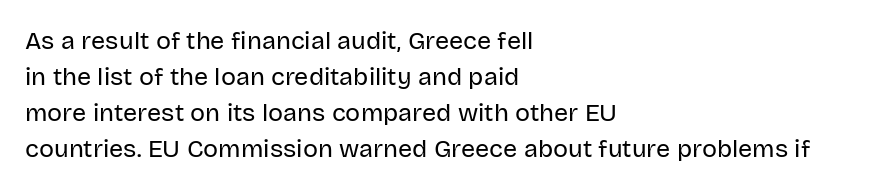
The image shows 25 px text type, upright; set left-aligned, normal line spacing (1.44x), normal letter spacing, not underlined.
